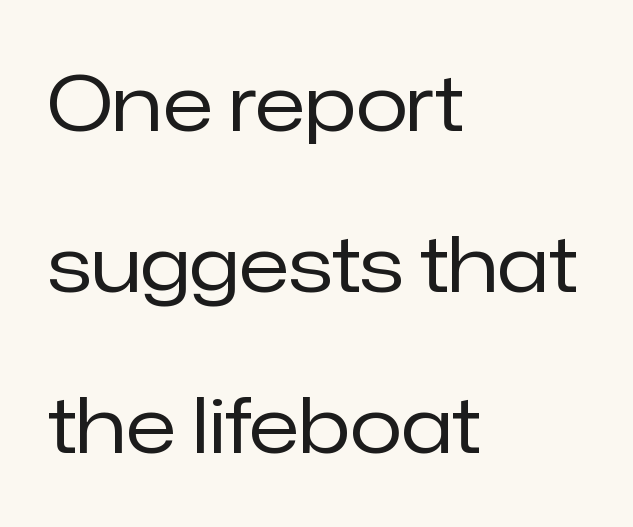
Q: Is the text bold? A: No.
Q: Is the text italic (slanted)? A: No, it is upright.
Q: Is the typeface a serif or a sans-serif typeface? A: Sans-serif.
Q: Is the text underlined? A: No.
Q: How is the paragraph aligned? A: Left-aligned.
Q: Is the spacing between letters normal or unusually wide? A: Normal.
Q: Is the spacing between lines tight, normal or loose? A: Loose.
Q: Width (condensed, normal, or wide)? A: Normal.
Q: Stroke contrast? A: Low.
Q: x-height? A: Medium.
Q: Monospaced? A: No.
